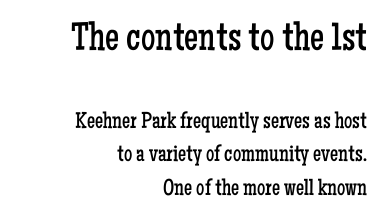
Q: Is the text bold? A: No.
Q: Is the text italic (slanted)? A: No, it is upright.
Q: Is the typeface a serif or a sans-serif typeface? A: Serif.
Q: Is the text underlined? A: No.
Q: How is the paragraph aligned? A: Right-aligned.
Q: Is the spacing between letters normal or unusually wide? A: Normal.
Q: Is the spacing between lines tight, normal or loose? A: Normal.
Q: Which block of text is set in a larger size, the first (top) or the second (bottom)? A: The first (top) one.
Q: Width (condensed, normal, or wide)? A: Condensed.
Q: Stroke contrast? A: Low.
Q: x-height? A: Medium.
Q: Monospaced? A: No.
